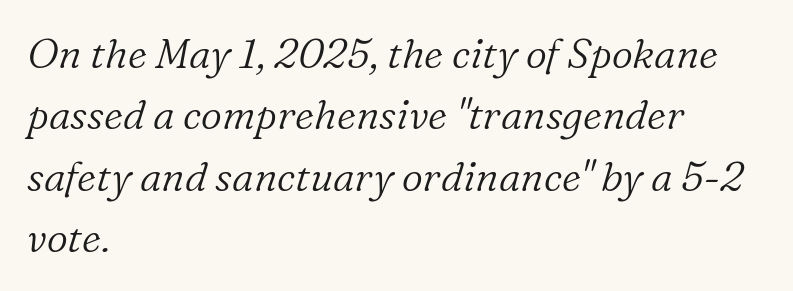
Q: Is the text bold? A: No.
Q: Is the text italic (slanted)? A: Yes, it leans right by about 16 degrees.
Q: Is the typeface a serif or a sans-serif typeface? A: Serif.
Q: Is the text underlined? A: No.
Q: How is the paragraph aligned? A: Left-aligned.
Q: Is the spacing between letters normal or unusually wide? A: Normal.
Q: Is the spacing between lines tight, normal or loose? A: Normal.
Q: Width (condensed, normal, or wide)? A: Normal.
Q: Stroke contrast? A: Low.
Q: x-height? A: Medium.
Q: Monospaced? A: No.
